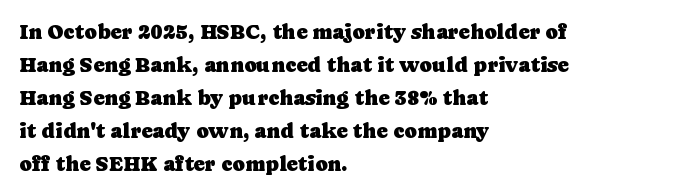
{"italic": "no", "underline": "no", "align": "left", "line_spacing": "normal", "line_spacing_ratio": 1.57, "letter_spacing": "normal", "letter_spacing_em": 0.0, "glyph_px": 21}
